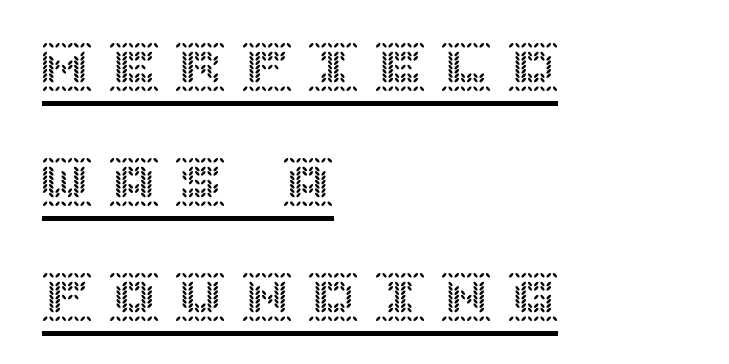
Q: Is the text italic (slanted)? A: No, it is upright.
Q: Is the text underlined? A: Yes.
Q: How is the paragraph aligned? A: Left-aligned.
Q: Is the spacing between letters normal or unusually wide? A: Unusually wide.
Q: Is the spacing between lines tight, normal or loose? A: Loose.
Q: Width (condensed, normal, or wide)? A: Normal.
Q: x-height? A: Large.
